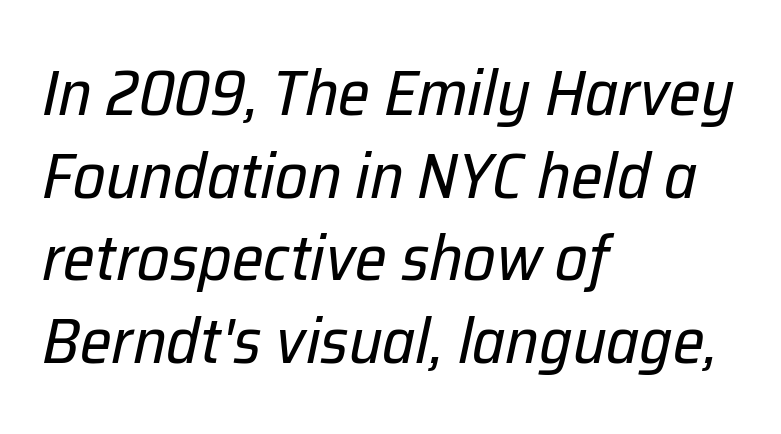
The image shows 64 px regular-weight type, italic (leaning right); set left-aligned, normal line spacing (1.29x), normal letter spacing, not underlined; low stroke contrast and a medium x-height.
